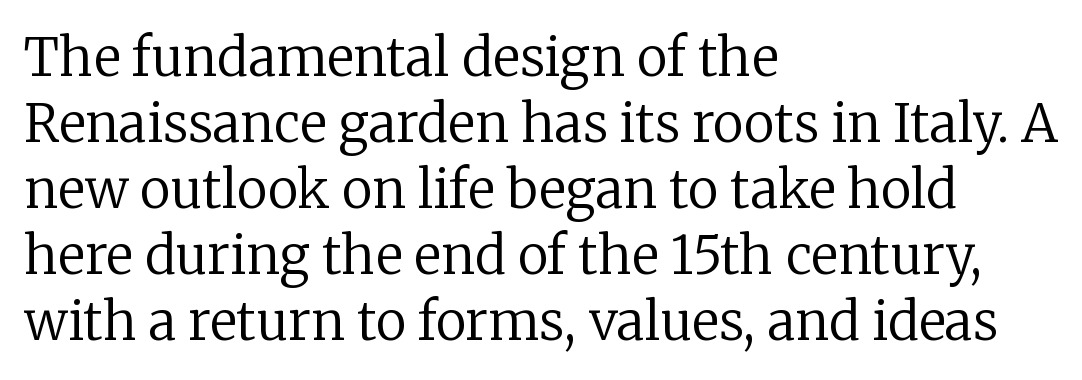
{"serif": "yes", "italic": "no", "bold": "no", "weight": "regular", "width": "normal", "stroke_contrast": "low", "x_height": "medium", "monospaced": "no", "underline": "no", "align": "left", "line_spacing": "normal", "line_spacing_ratio": 1.27, "letter_spacing": "normal", "letter_spacing_em": 0.0, "glyph_px": 52}
